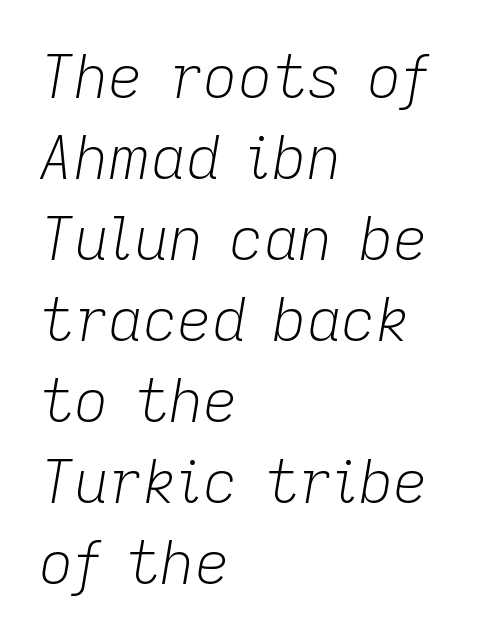
{"italic": "yes", "lean": "right", "slant_degrees": 9, "bold": "no", "weight": "light", "width": "normal", "stroke_contrast": "low", "x_height": "medium", "monospaced": "no", "underline": "no", "align": "left", "line_spacing": "normal", "line_spacing_ratio": 1.35, "letter_spacing": "normal", "letter_spacing_em": 0.0, "glyph_px": 60}
